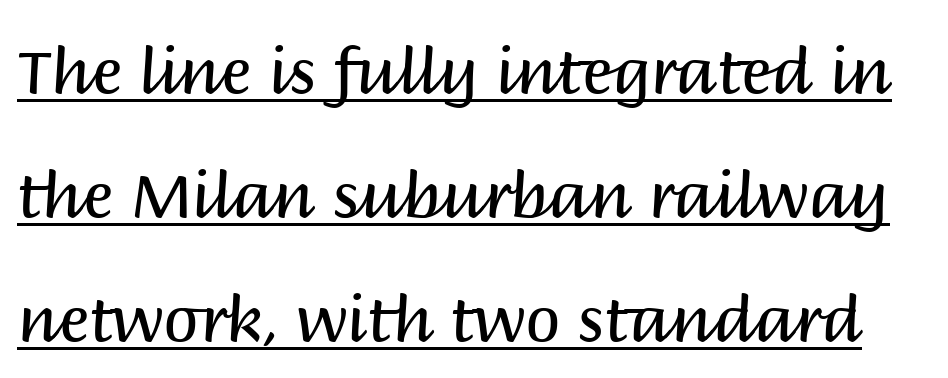
Does extra space separate the letters? No, they use regular spacing. Glance below the letters and you will spot a drawn line. The face used here is a sans, in the tradition of grotesques and geometrics. Do the characters align in a grid? No, the font is proportional. What's the leading like? Stretched, with rows far apart.
